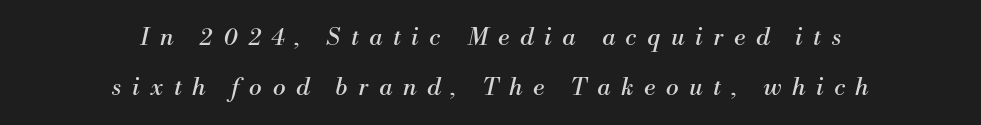
Q: Is the text bold? A: No.
Q: Is the text italic (slanted)? A: Yes, it leans right by about 13 degrees.
Q: Is the text underlined? A: No.
Q: How is the paragraph aligned? A: Centered.
Q: Is the spacing between letters normal or unusually wide? A: Unusually wide.
Q: Is the spacing between lines tight, normal or loose? A: Loose.
